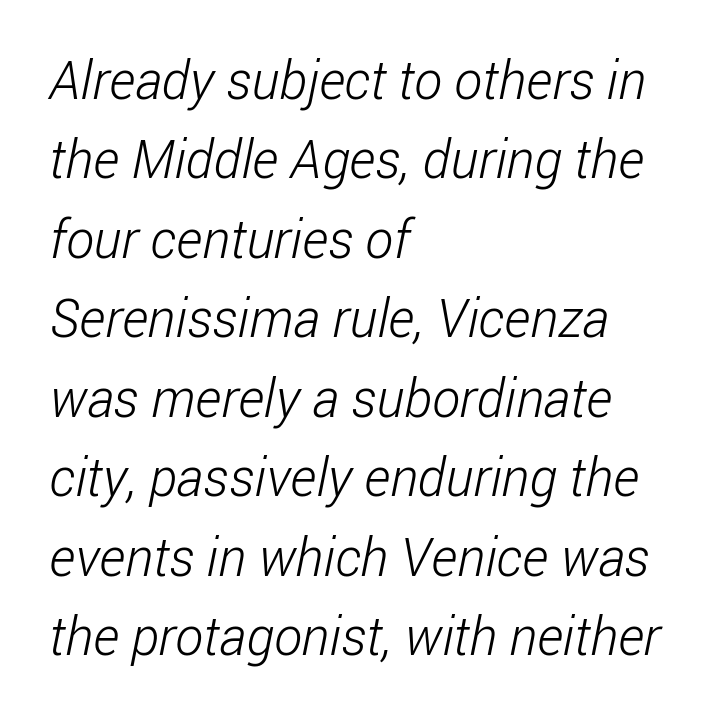
The image shows 53 px light, condensed sans-serif type; set left-aligned, normal line spacing (1.5x), normal letter spacing, not underlined; low stroke contrast and a medium x-height.
